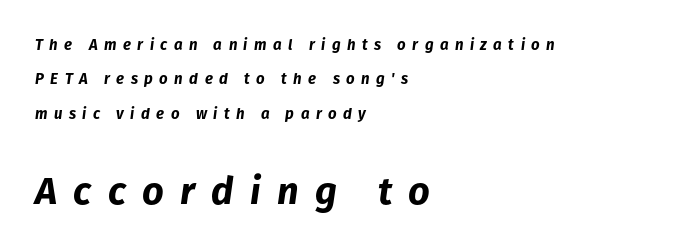
Q: Is the text bold? A: Yes.
Q: Is the text italic (slanted)? A: Yes, it leans right by about 8 degrees.
Q: Is the text underlined? A: No.
Q: How is the paragraph aligned? A: Left-aligned.
Q: Is the spacing between letters normal or unusually wide? A: Unusually wide.
Q: Is the spacing between lines tight, normal or loose? A: Loose.
Q: Which block of text is set in a larger size, the first (top) or the second (bottom)? A: The second (bottom) one.
Q: Width (condensed, normal, or wide)? A: Normal.
Q: Stroke contrast? A: Low.
Q: x-height? A: Medium.
Q: Monospaced? A: No.
